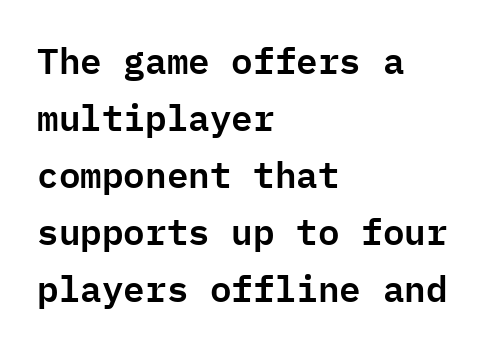
The axis of the letterforms is exactly vertical. Is this a sans? Yes — the strokes have no serifs. The typesetter chose a ragged-right arrangement here. The space beneath each line is pristine and unruled.
